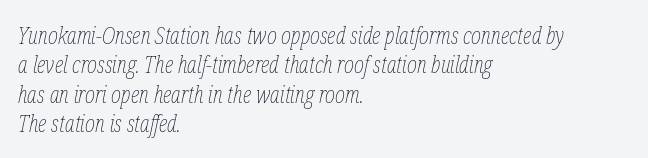
The image shows 24 px text type, italic (leaning right); set left-aligned, line spacing 1.22x, normal letter spacing, not underlined.
